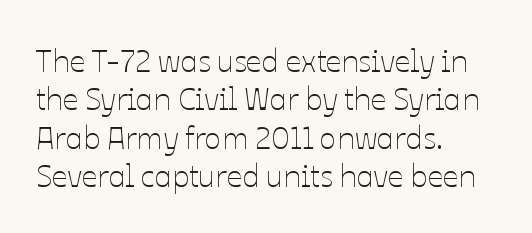
The image shows 31 px thin type, upright; set left-aligned, line spacing 1.24x, normal letter spacing, not underlined; low stroke contrast and a medium x-height.
